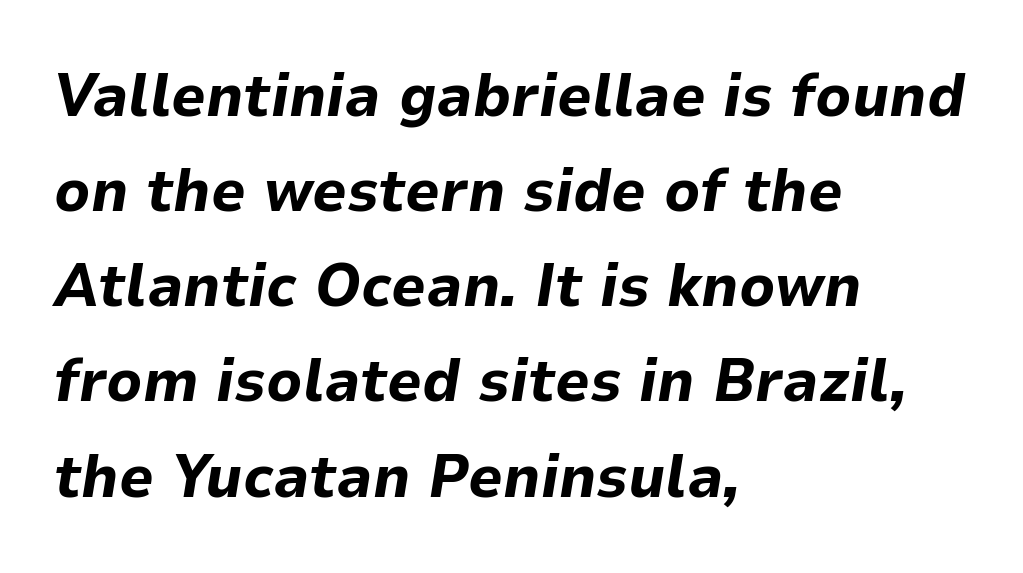
{"italic": "yes", "lean": "right", "slant_degrees": 9, "bold": "yes", "weight": "bold", "width": "normal", "stroke_contrast": "low", "x_height": "medium", "monospaced": "no", "underline": "no", "align": "left", "line_spacing": "normal", "line_spacing_ratio": 1.56, "letter_spacing": "normal", "letter_spacing_em": 0.0, "glyph_px": 61}
